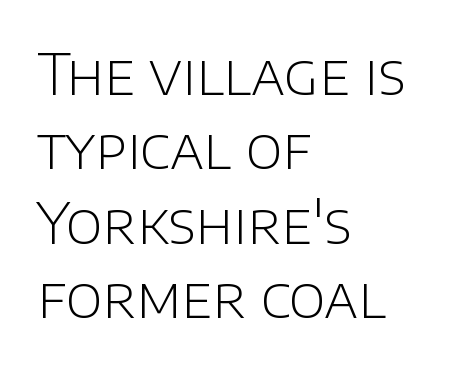
Think of a printed novel: that variable character pitch is what you see here. There is no visible air inserted between adjacent glyphs. No heavy texture on the line: the type isn't bold. The rag falls on the right side of this text block. Normally led — the rows are evenly, conventionally spaced. Just letters on the line, the space beneath them empty.
